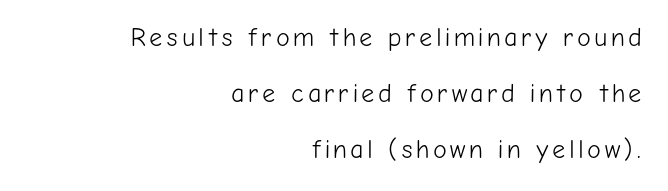
The image shows 26 px text type, upright; set right-aligned, loose line spacing (2.15x), not underlined.
